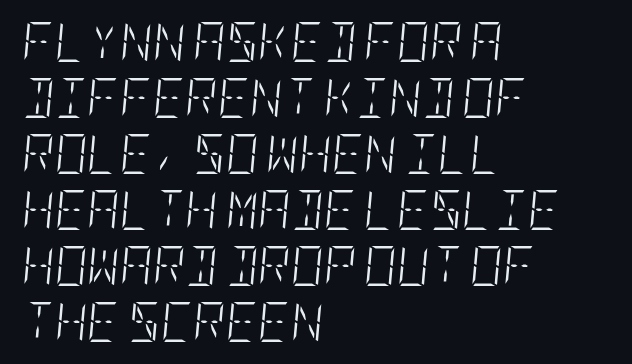
Underline: absent. Each line starts at the same left margin while the right side varies. A normal amount of white space separates one row of letters from the next. In terms of posture, this sample is oblique. The face looks like a standard text weight, possibly lighter. Characters follow at the spacing the type designer built in.
